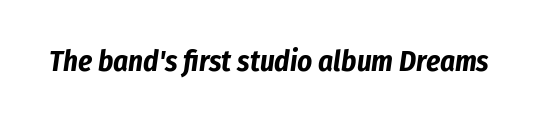
Q: Is the text bold? A: Yes.
Q: Is the text italic (slanted)? A: Yes, it leans right by about 8 degrees.
Q: Is the text underlined? A: No.
Q: Is the spacing between letters normal or unusually wide? A: Normal.
Q: Width (condensed, normal, or wide)? A: Condensed.
Q: Stroke contrast? A: Low.
Q: x-height? A: Medium.
Q: Monospaced? A: No.
